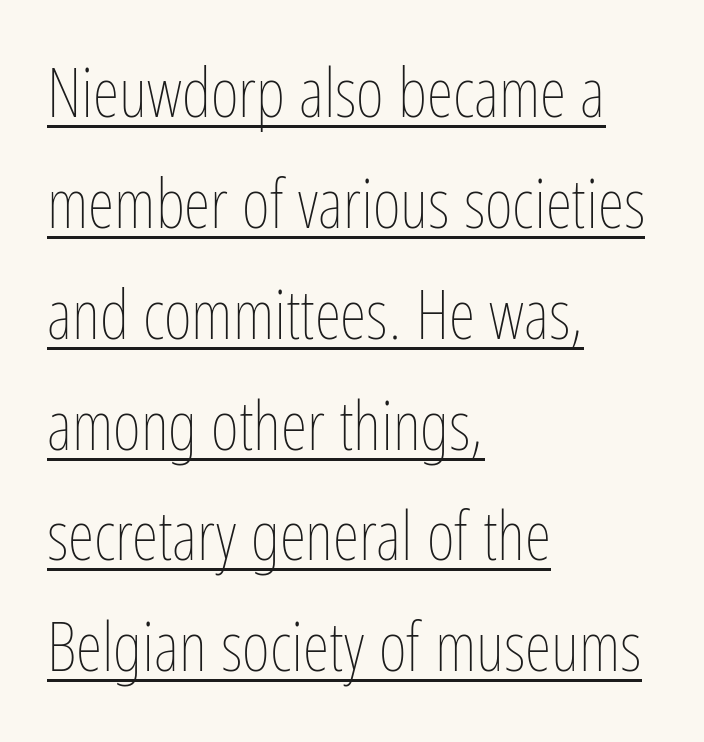
{"italic": "no", "bold": "no", "weight": "thin", "width": "condensed", "stroke_contrast": "low", "x_height": "medium", "monospaced": "no", "underline": "yes", "align": "left", "line_spacing": "normal", "line_spacing_ratio": 1.63, "letter_spacing": "normal", "letter_spacing_em": 0.0, "glyph_px": 68}
